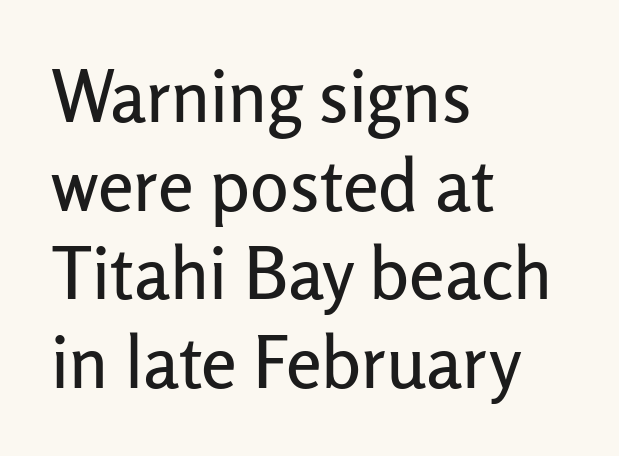
The image shows 72 px sans-serif type, upright; set left-aligned, line spacing 1.23x, normal letter spacing, not underlined; low stroke contrast and a medium x-height.
